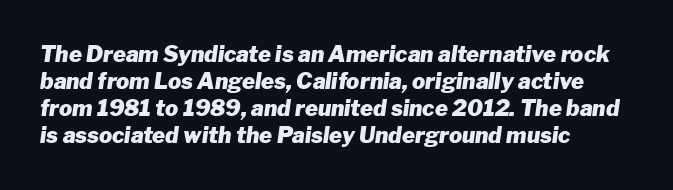
The image shows 22 px bold type, italic (leaning right); set left-aligned, line spacing 1.23x, normal letter spacing, not underlined.
